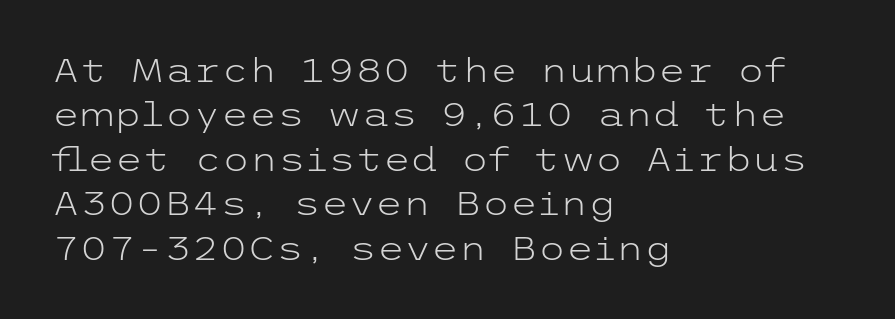
{"serif": "no", "italic": "no", "bold": "no", "weight": "light", "width": "wide", "stroke_contrast": "low", "x_height": "medium", "underline": "no", "align": "left", "line_spacing": "normal", "line_spacing_ratio": 1.39, "letter_spacing": "normal", "letter_spacing_em": 0.0, "glyph_px": 32}
